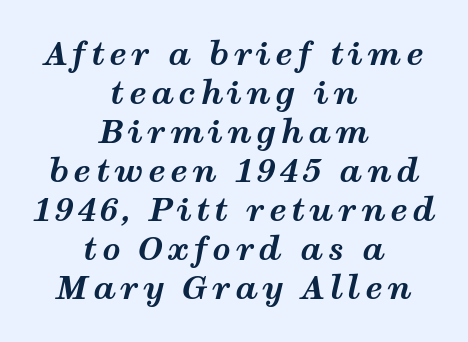
Designer's note — italics engaged. Proportional: the letters do not fall into vertical columns. Underline: absent. This is heavy type, rendered in bold. The paragraph shown floats in the horizontal middle.
